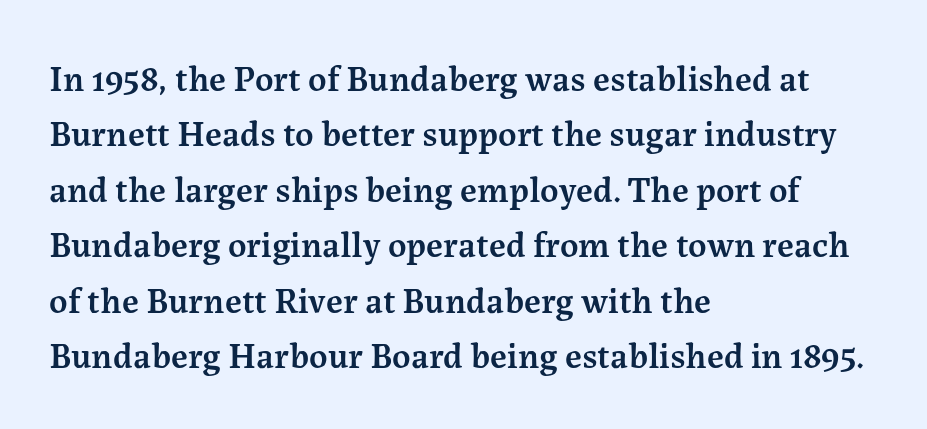
These lines are rendered in a variable-pitch font. This sample uses plain, unmodified letter spacing. As a designer I'd log this as weight 600, semibold. Old-style or modern, the face here clearly has serifs. These lines sit exactly where default settings would place them. Tall strokes in this sample are plumb rather than angled.
